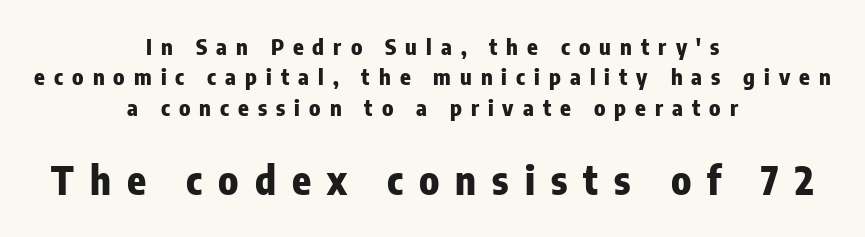
Q: Is the text bold? A: Yes.
Q: Is the text italic (slanted)? A: No, it is upright.
Q: Is the typeface a serif or a sans-serif typeface? A: Sans-serif.
Q: Is the text underlined? A: No.
Q: How is the paragraph aligned? A: Centered.
Q: Is the spacing between letters normal or unusually wide? A: Unusually wide.
Q: Is the spacing between lines tight, normal or loose? A: Normal.
Q: Which block of text is set in a larger size, the first (top) or the second (bottom)? A: The second (bottom) one.
Q: Width (condensed, normal, or wide)? A: Condensed.
Q: Stroke contrast? A: Low.
Q: x-height? A: Medium.
Q: Monospaced? A: No.
